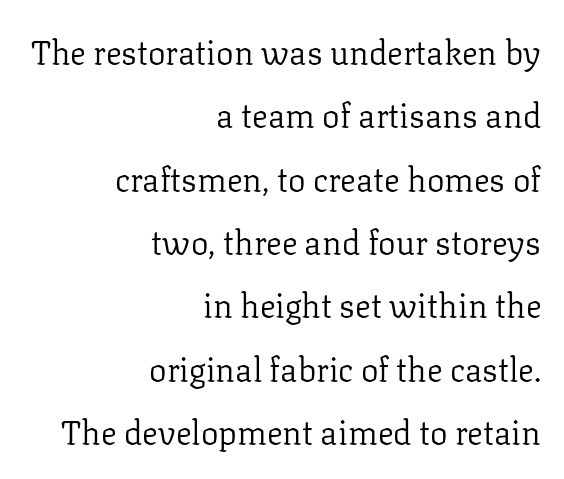
Q: Is the text bold? A: No.
Q: Is the text italic (slanted)? A: No, it is upright.
Q: Is the typeface a serif or a sans-serif typeface? A: Serif.
Q: Is the text underlined? A: No.
Q: How is the paragraph aligned? A: Right-aligned.
Q: Is the spacing between letters normal or unusually wide? A: Normal.
Q: Is the spacing between lines tight, normal or loose? A: Loose.
Q: Width (condensed, normal, or wide)? A: Normal.
Q: Stroke contrast? A: Low.
Q: x-height? A: Medium.
Q: Monospaced? A: No.
